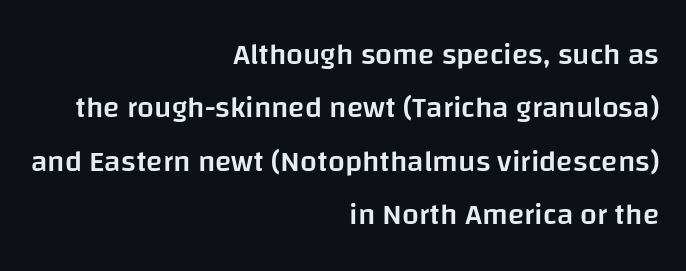
Regarding serifs, this sample does without them. Vertical strokes here are truly vertical. Look at the tracking — it's just the regular setting, nothing added. Is the type bold? Partly — it's a semibold, heavier than regular but not fully bold. All the whitespace from short lines collects on the left.
